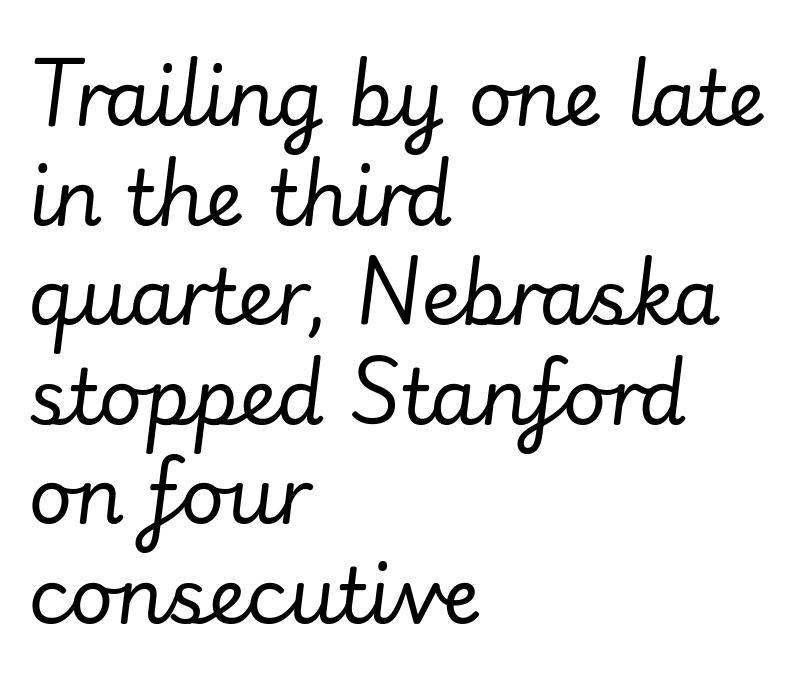
The image shows 76 px regular-weight type, italic (leaning right); set left-aligned, normal line spacing (1.31x), normal letter spacing, not underlined; low stroke contrast and a small x-height.
